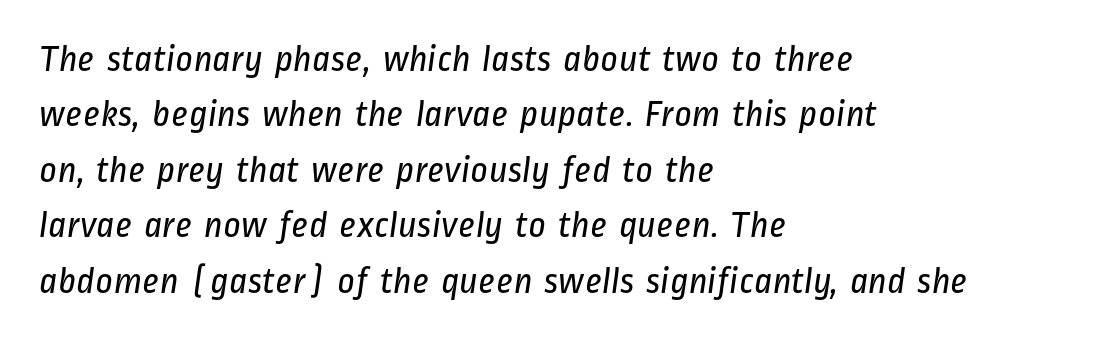
Glance below the letters and you will spot only blank space. One-word summary of the alignment: left. No extra ink here — the face is not bold. Tracking here is standard; glyphs follow each other at the usual distance. Compared with typical paragraphs, the rows here are spaced about the same.
